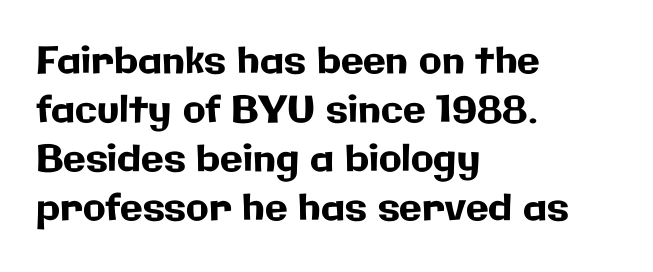
{"serif": "no", "italic": "no", "width": "normal", "stroke_contrast": "low", "x_height": "medium", "monospaced": "no", "underline": "no", "align": "left", "line_spacing": "normal", "line_spacing_ratio": 1.32, "letter_spacing": "normal", "letter_spacing_em": 0.0, "glyph_px": 37}
